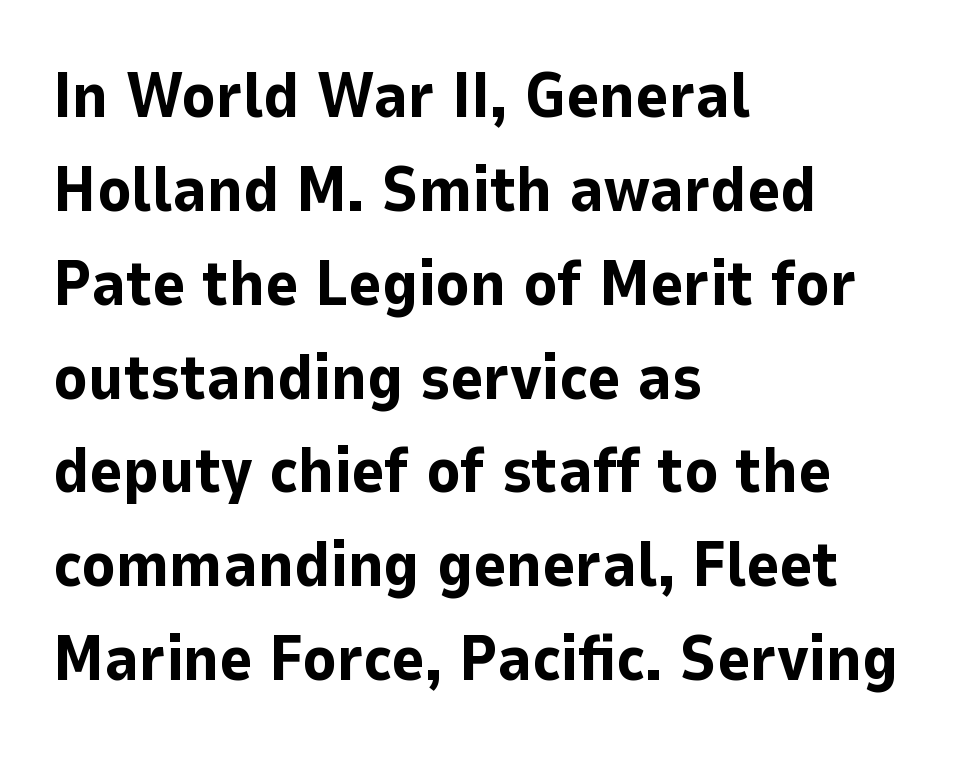
{"serif": "no", "italic": "no", "bold": "yes", "weight": "bold", "width": "normal", "stroke_contrast": "low", "x_height": "medium", "monospaced": "no", "underline": "no", "align": "left", "line_spacing": "normal", "line_spacing_ratio": 1.49, "letter_spacing": "normal", "letter_spacing_em": 0.0, "glyph_px": 63}
